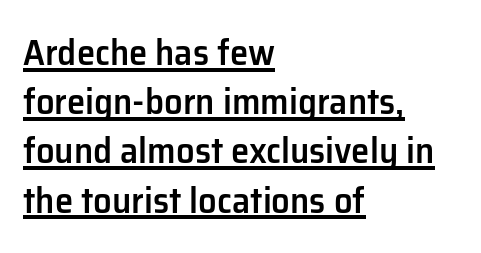
{"serif": "no", "italic": "no", "bold": "semi", "weight": "semibold", "width": "normal", "stroke_contrast": "low", "x_height": "medium", "monospaced": "no", "underline": "yes", "align": "left", "line_spacing": "normal", "line_spacing_ratio": 1.33, "letter_spacing": "normal", "letter_spacing_em": 0.0, "glyph_px": 37}
